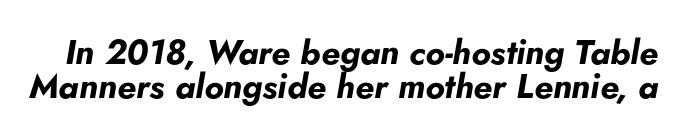
Default kerning and tracking; the words read as compact shapes. Horizontal bands of white between lines are thin slivers. The space beneath each line is pristine and unruled. Think of a printed novel: that variable character pitch is what you see here. Quick note: italic. On the weight axis this lands at bold, roughly 700.
